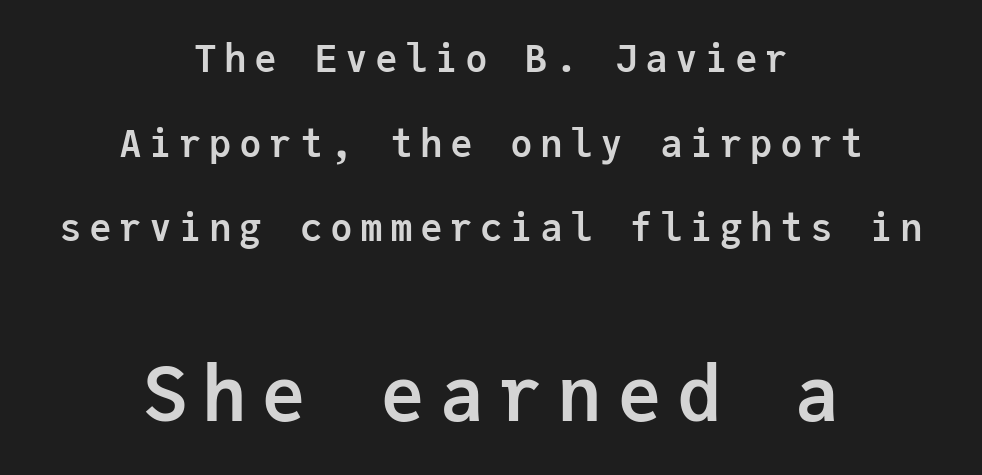
Q: Is the text bold? A: Yes.
Q: Is the text italic (slanted)? A: No, it is upright.
Q: Is the typeface a serif or a sans-serif typeface? A: Sans-serif.
Q: Is the text underlined? A: No.
Q: How is the paragraph aligned? A: Centered.
Q: Is the spacing between lines tight, normal or loose? A: Loose.
Q: Which block of text is set in a larger size, the first (top) or the second (bottom)? A: The second (bottom) one.
Q: Width (condensed, normal, or wide)? A: Normal.
Q: Stroke contrast? A: Low.
Q: x-height? A: Medium.
Q: Monospaced? A: Yes.
